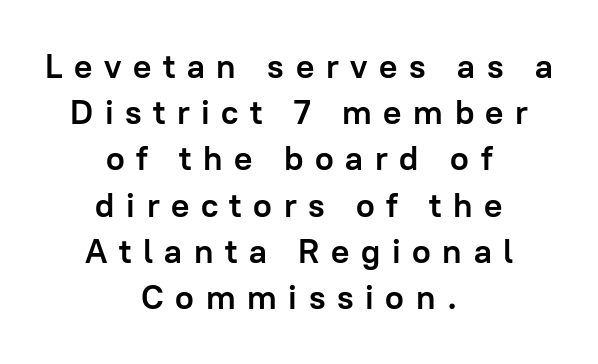
Q: Is the text bold? A: Yes.
Q: Is the text italic (slanted)? A: No, it is upright.
Q: Is the typeface a serif or a sans-serif typeface? A: Sans-serif.
Q: Is the text underlined? A: No.
Q: How is the paragraph aligned? A: Centered.
Q: Is the spacing between letters normal or unusually wide? A: Unusually wide.
Q: Is the spacing between lines tight, normal or loose? A: Normal.
Q: Width (condensed, normal, or wide)? A: Normal.
Q: Stroke contrast? A: Low.
Q: x-height? A: Medium.
Q: Monospaced? A: No.
